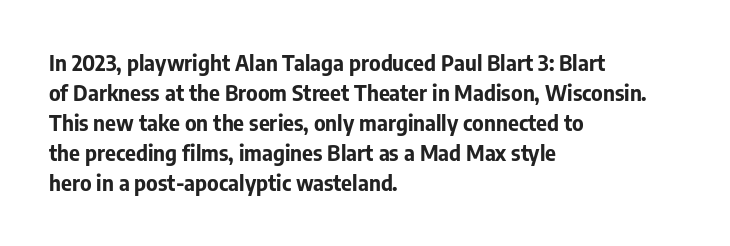
Q: Is the text bold? A: Yes.
Q: Is the text italic (slanted)? A: No, it is upright.
Q: Is the text underlined? A: No.
Q: How is the paragraph aligned? A: Left-aligned.
Q: Is the spacing between letters normal or unusually wide? A: Normal.
Q: Is the spacing between lines tight, normal or loose? A: Normal.
